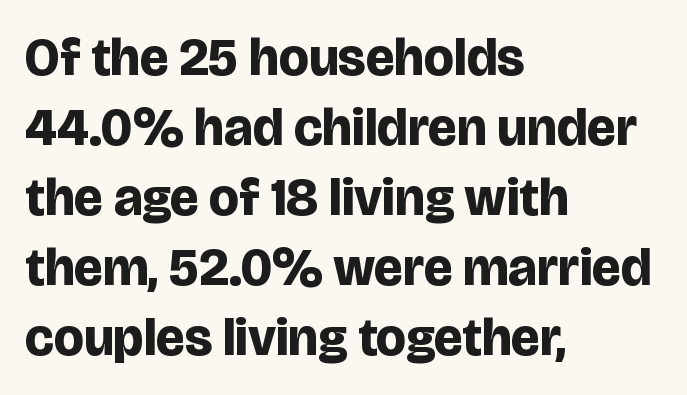
{"serif": "no", "italic": "no", "bold": "yes", "weight": "bold", "width": "normal", "stroke_contrast": "low", "x_height": "large", "monospaced": "no", "underline": "no", "align": "left", "line_spacing": "normal", "line_spacing_ratio": 1.32, "letter_spacing": "normal", "letter_spacing_em": 0.0, "glyph_px": 53}
